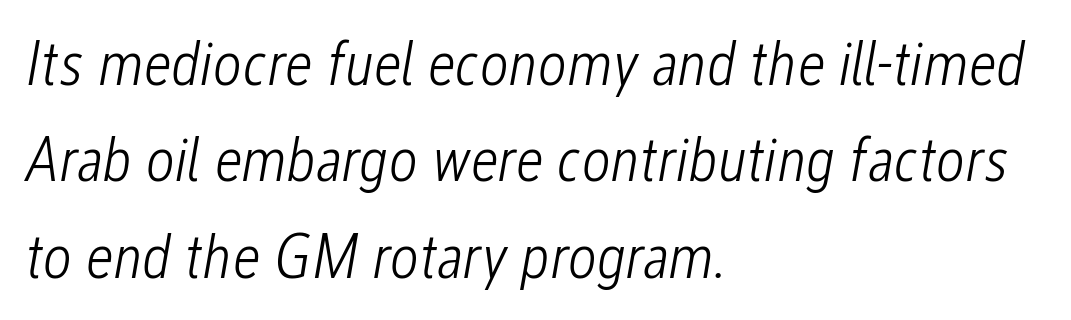
{"italic": "yes", "lean": "right", "slant_degrees": 12, "bold": "no", "weight": "light", "width": "condensed", "stroke_contrast": "low", "x_height": "medium", "monospaced": "no", "underline": "no", "align": "left", "line_spacing": "normal", "line_spacing_ratio": 1.53, "letter_spacing": "normal", "letter_spacing_em": 0.0, "glyph_px": 63}
